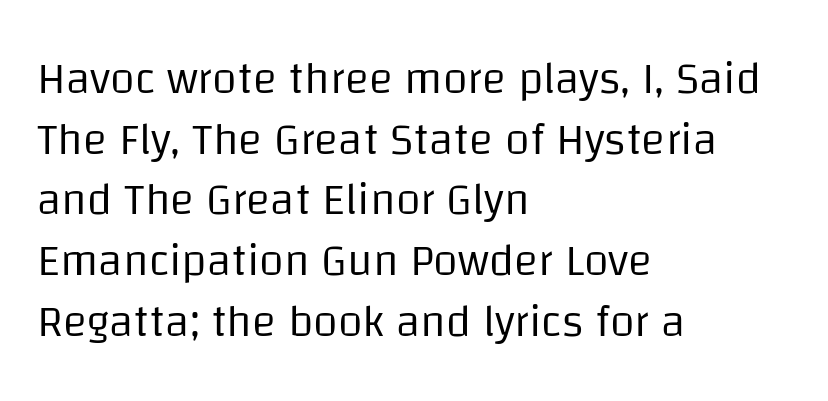
The image shows 45 px regular-weight sans-serif type, upright; set left-aligned, normal line spacing (1.35x), normal letter spacing, not underlined; low stroke contrast and a large x-height.
